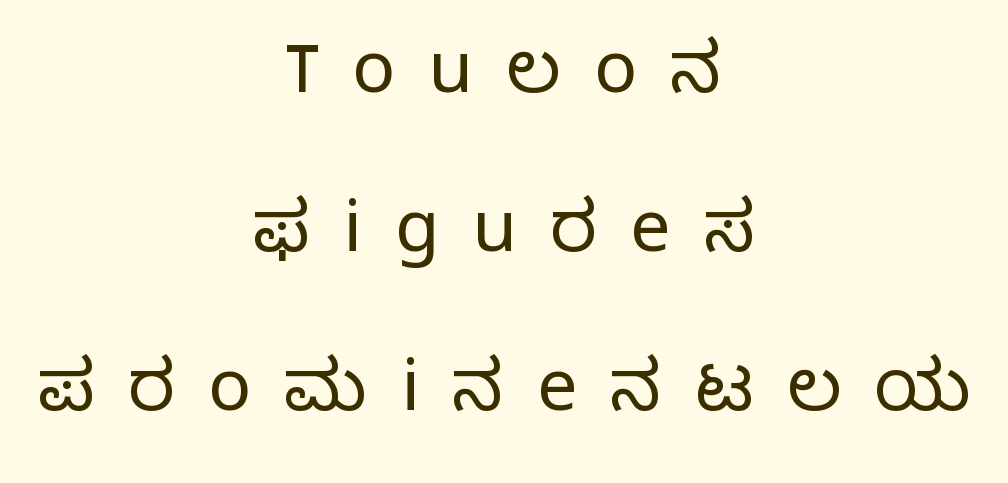
The image shows 72 px light sans-serif type, upright; set centered, loose line spacing (2.21x), unusually wide letter spacing (+0.46 em), not underlined; low stroke contrast and a medium x-height.
